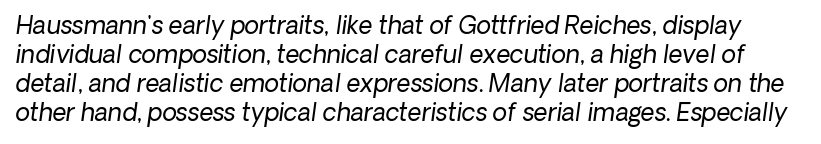
Q: Is the text bold? A: No.
Q: Is the text italic (slanted)? A: Yes, it leans right by about 8 degrees.
Q: Is the text underlined? A: No.
Q: Is the spacing between letters normal or unusually wide? A: Normal.
